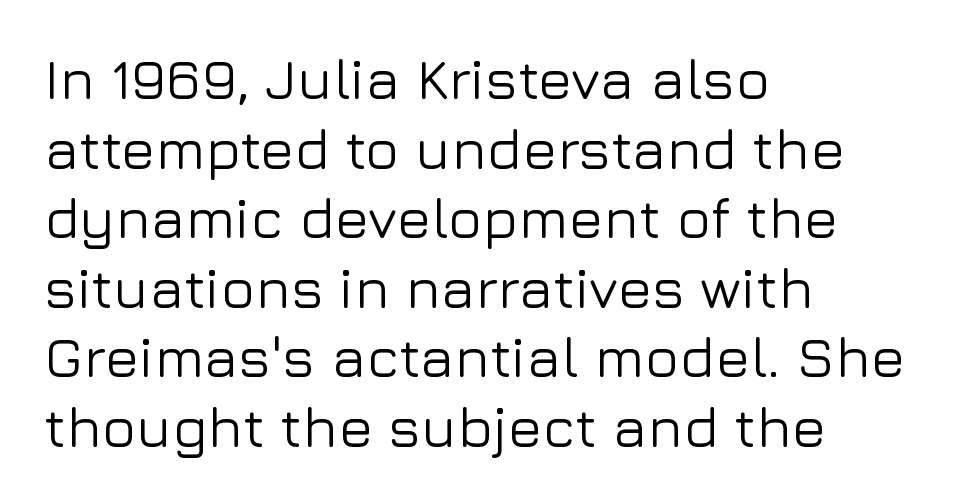
Style check: upright. You could not count columns in this text — the font is proportionally spaced. Casual observation: everything's shoved over to the left. What stands out about the letter spacing? Nothing — it is the standard amount.
